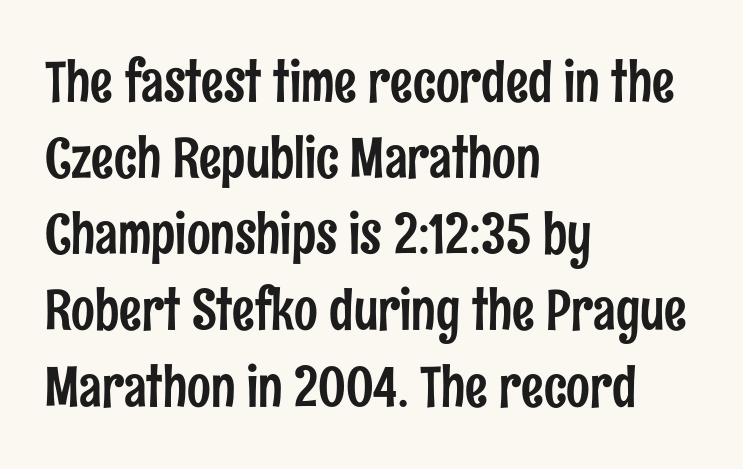
{"serif": "no", "italic": "no", "width": "condensed", "stroke_contrast": "low", "x_height": "medium", "monospaced": "no", "underline": "no", "align": "left", "line_spacing": "normal", "line_spacing_ratio": 1.36, "letter_spacing": "normal", "letter_spacing_em": 0.0, "glyph_px": 56}
